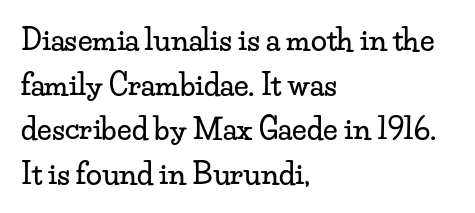
{"serif": "yes", "italic": "no", "width": "wide", "stroke_contrast": "low", "x_height": "small", "monospaced": "no", "underline": "no", "align": "left", "line_spacing": "normal", "line_spacing_ratio": 1.54, "letter_spacing": "normal", "letter_spacing_em": 0.0, "glyph_px": 29}
